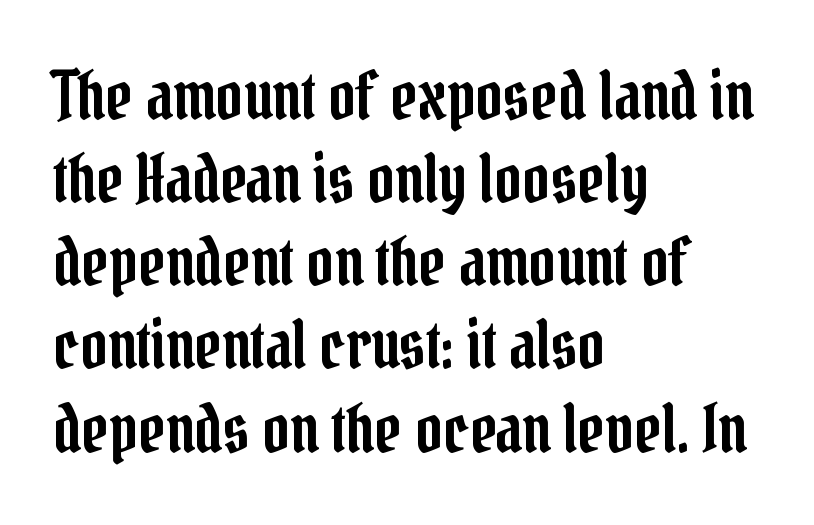
{"serif": "yes", "italic": "no", "width": "condensed", "stroke_contrast": "low", "x_height": "medium", "monospaced": "no", "underline": "no", "align": "left", "line_spacing": "normal", "line_spacing_ratio": 1.26, "letter_spacing": "normal", "letter_spacing_em": 0.0, "glyph_px": 66}
